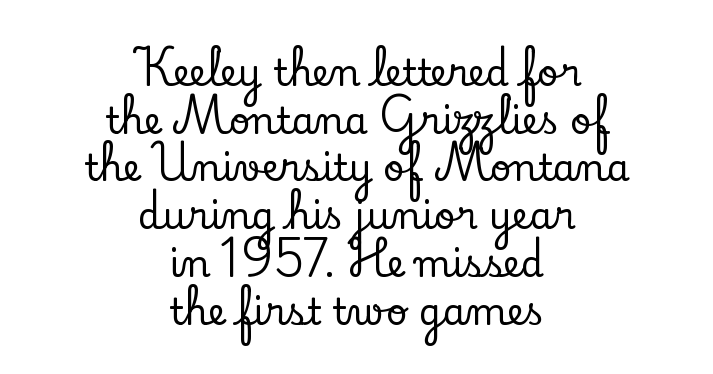
{"serif": "yes", "italic": "no", "width": "normal", "stroke_contrast": "low", "x_height": "small", "monospaced": "no", "underline": "no", "align": "center", "line_spacing": "normal", "line_spacing_ratio": 1.29, "letter_spacing": "normal", "letter_spacing_em": 0.0, "glyph_px": 37}
